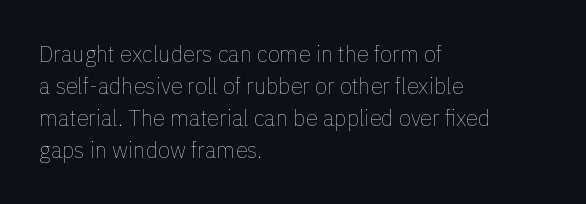
The image shows 22 px text type, upright; set left-aligned, normal line spacing (1.45x), normal letter spacing, not underlined.
